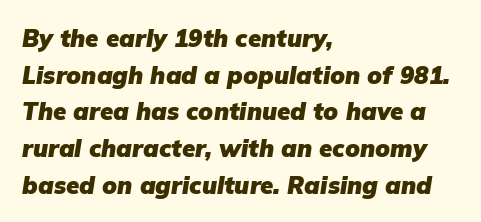
Rows of type keep a routine distance in the vertical direction. Posture: slanted. Emphasis by weight is at full strength: bold. The face used here is rendered with its standard letterfit. Line beginnings align vertically; line endings do not. Unmarked baselines from the first word to the last.
